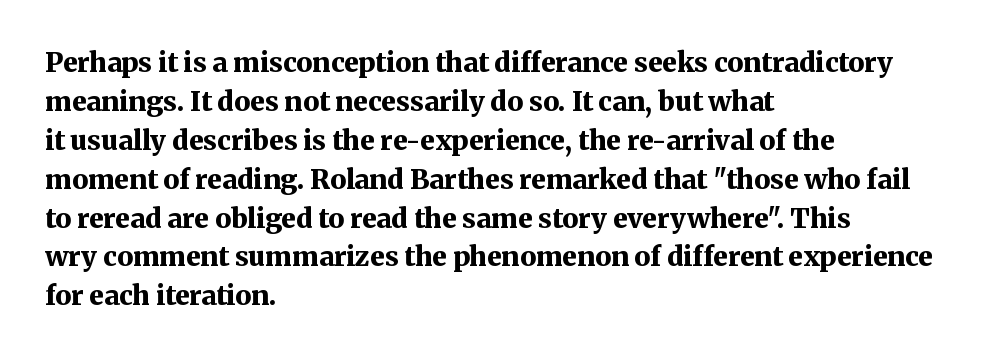
Q: Is the text bold? A: Yes.
Q: Is the text italic (slanted)? A: No, it is upright.
Q: Is the text underlined? A: No.
Q: How is the paragraph aligned? A: Left-aligned.
Q: Is the spacing between letters normal or unusually wide? A: Normal.
Q: Is the spacing between lines tight, normal or loose? A: Normal.
